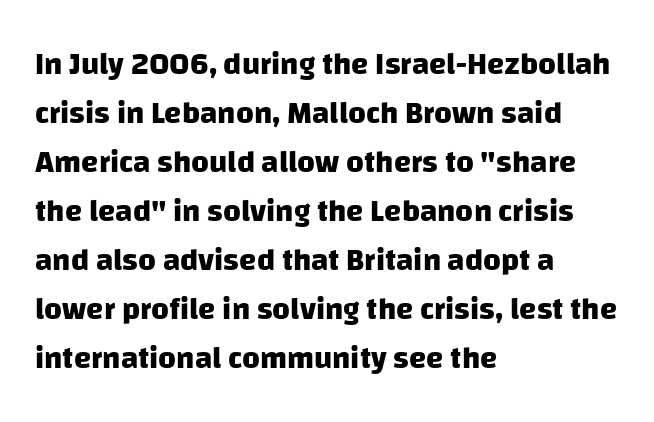
{"serif": "no", "bold": "yes", "weight": "heavy", "width": "normal", "stroke_contrast": "low", "x_height": "large", "monospaced": "no", "underline": "no", "align": "left", "line_spacing": "normal", "line_spacing_ratio": 1.58, "letter_spacing": "normal", "letter_spacing_em": 0.0, "glyph_px": 31}
